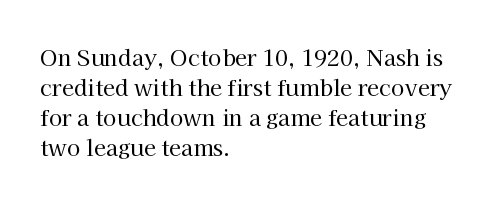
{"italic": "no", "bold": "no", "underline": "no", "align": "left", "line_spacing": "normal", "line_spacing_ratio": 1.36, "letter_spacing": "normal", "letter_spacing_em": 0.0, "glyph_px": 22}
